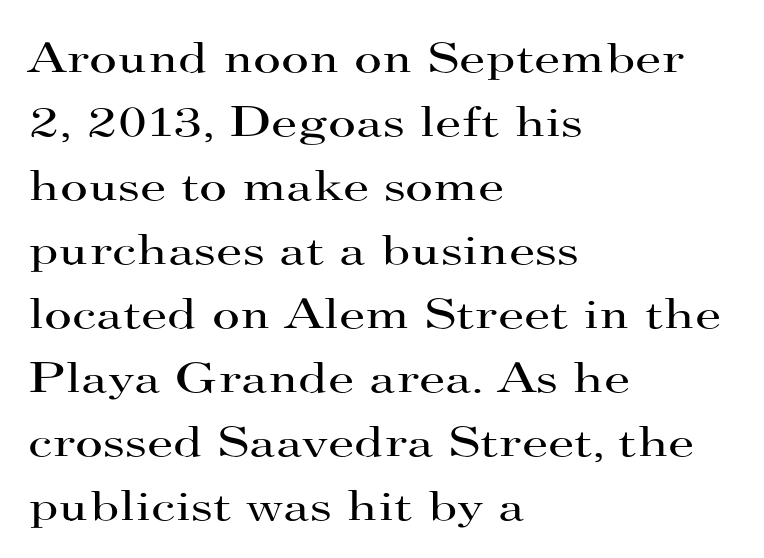
Q: Is the text bold? A: No.
Q: Is the text italic (slanted)? A: No, it is upright.
Q: Is the typeface a serif or a sans-serif typeface? A: Serif.
Q: Is the text underlined? A: No.
Q: How is the paragraph aligned? A: Left-aligned.
Q: Is the spacing between letters normal or unusually wide? A: Normal.
Q: Is the spacing between lines tight, normal or loose? A: Normal.
Q: Width (condensed, normal, or wide)? A: Wide.
Q: Stroke contrast? A: High.
Q: x-height? A: Small.
Q: Monospaced? A: No.
